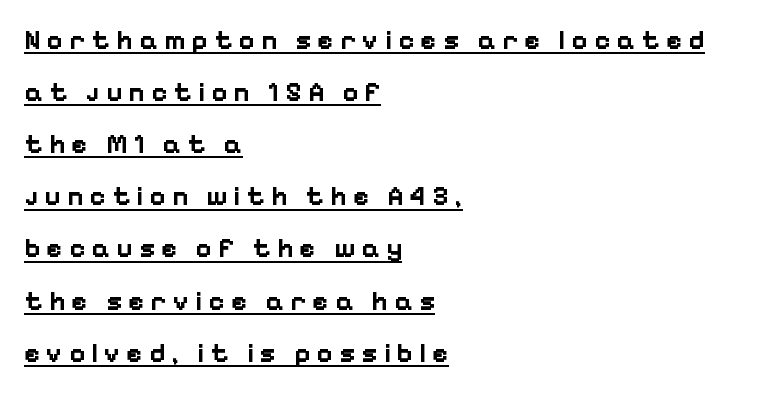
In terms of letterspacing, this is a distinctly airy, spread setting. Quick note: not italic, upright. The rendered words wear a rule along their underside. Layout note: lines flush left. Pretty heavy lettering here — definitely bold.
